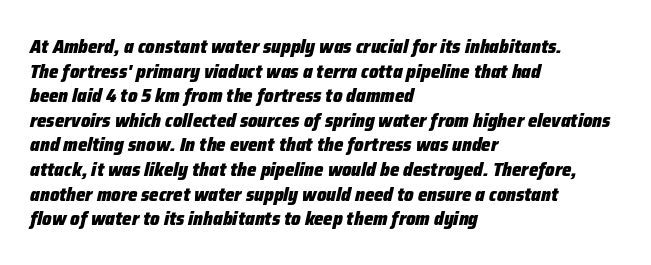
The image shows 20 px bold type, italic (leaning right); set left-aligned, line spacing 1.23x, normal letter spacing, not underlined.
